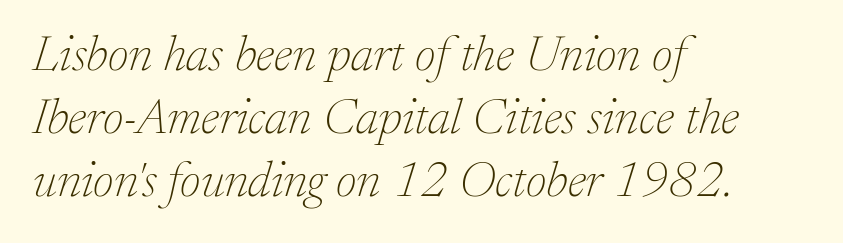
Q: Is the text bold? A: No.
Q: Is the text italic (slanted)? A: Yes, it leans right by about 17 degrees.
Q: Is the typeface a serif or a sans-serif typeface? A: Serif.
Q: Is the text underlined? A: No.
Q: How is the paragraph aligned? A: Left-aligned.
Q: Is the spacing between letters normal or unusually wide? A: Normal.
Q: Is the spacing between lines tight, normal or loose? A: Normal.
Q: Width (condensed, normal, or wide)? A: Normal.
Q: Stroke contrast? A: Low.
Q: x-height? A: Medium.
Q: Monospaced? A: No.
